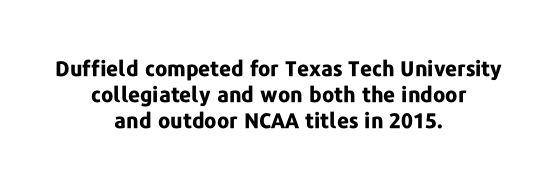
Q: Is the text bold? A: Yes.
Q: Is the text italic (slanted)? A: No, it is upright.
Q: Is the text underlined? A: No.
Q: How is the paragraph aligned? A: Centered.
Q: Is the spacing between letters normal or unusually wide? A: Normal.
